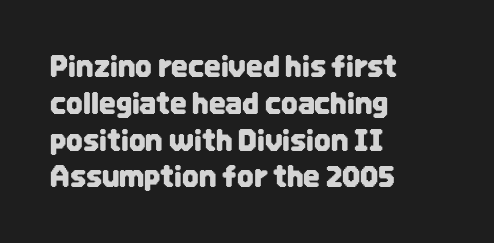
In terms of letterspacing, this is plain default setting. This rendering uses left alignment, leaving the right contour irregular. Posture: straight, roman, zero tilt. Spacing verdict: proportional, widths tailored to each character. Examine the stroke ends and you'll find no serifs.
